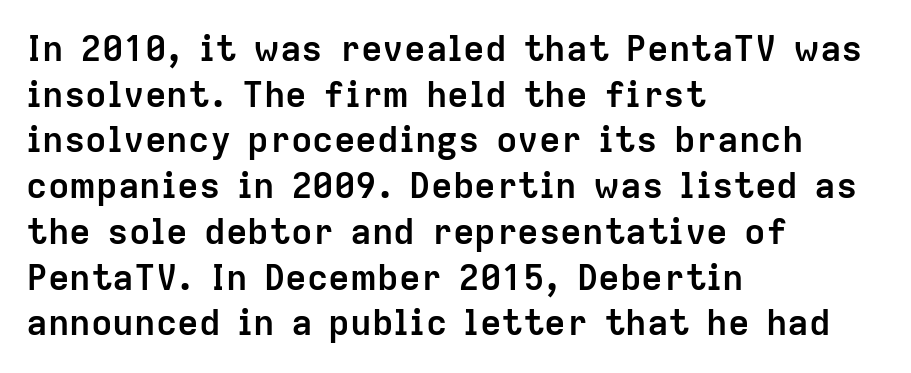
In terms of letterspacing, this is plain default setting. Summary of vertical rhythm: regular, with standard interline spacing. The words here are not underlined. To sum up the face: it is a sans, with no serifs.
